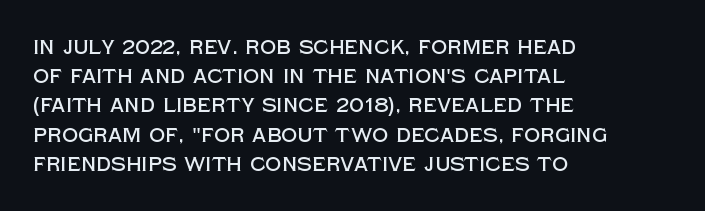
A bare baseline throughout the passage. Tracking value appears to be zero — textbook default spacing. The lettering holds an erect, upright posture throughout. The lines in this sample share a left origin and differ only in where they stop.
